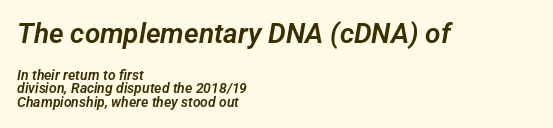
Underlining? Definitely not there. The letters in the upper block stand taller than those in the block below. Line starts are locked; line ends wander. Stroke terminals: plain, sans-serif.
